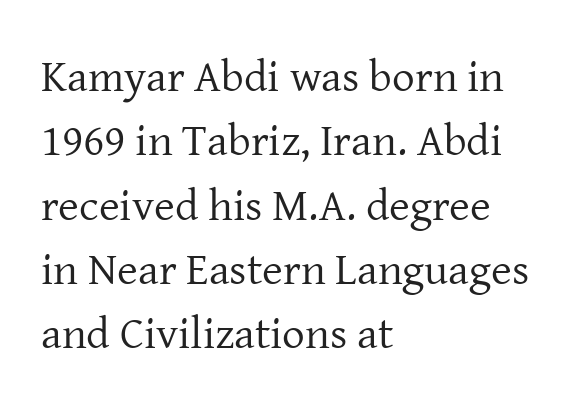
The image shows 45 px regular-weight serif type, upright; set left-aligned, normal line spacing (1.43x), normal letter spacing, not underlined; low stroke contrast and a medium x-height.
